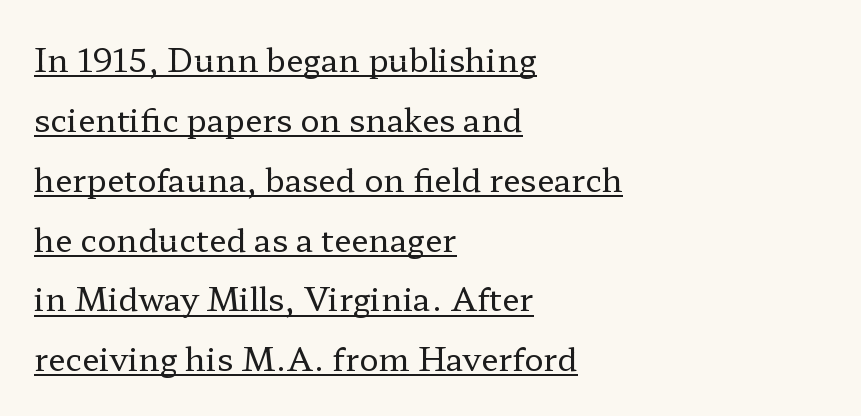
In designer terms, the underline attribute is active on this setting. The weight tops out at a normal text grade. Glyph-to-glyph distance matches everyday printed text. No italicization has been applied; the sample stays upright.
